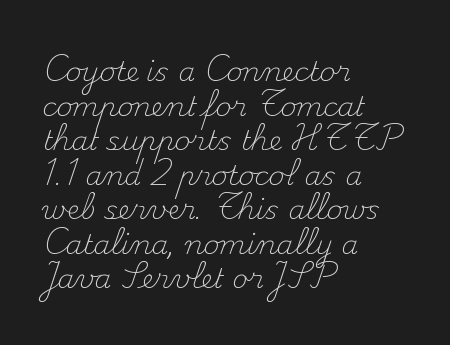
{"bold": "no", "underline": "no", "align": "left", "line_spacing": "normal", "line_spacing_ratio": 1.28, "letter_spacing": "normal", "letter_spacing_em": 0.0, "glyph_px": 27}
